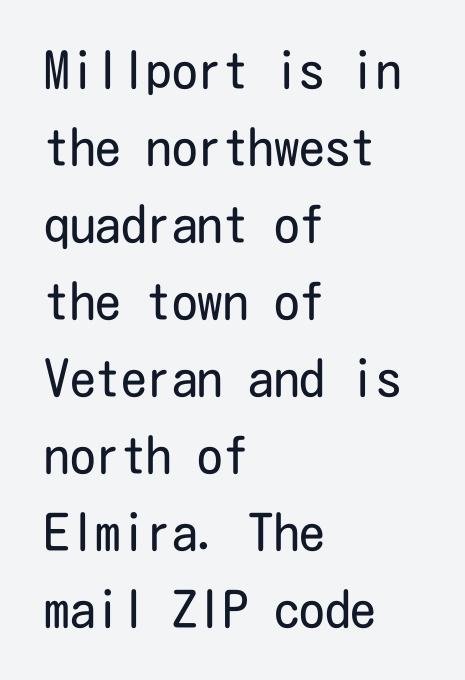
The image shows 51 px regular-weight, condensed sans-serif type, upright; set left-aligned, normal line spacing (1.51x), normal letter spacing, not underlined; low stroke contrast and a medium x-height.
